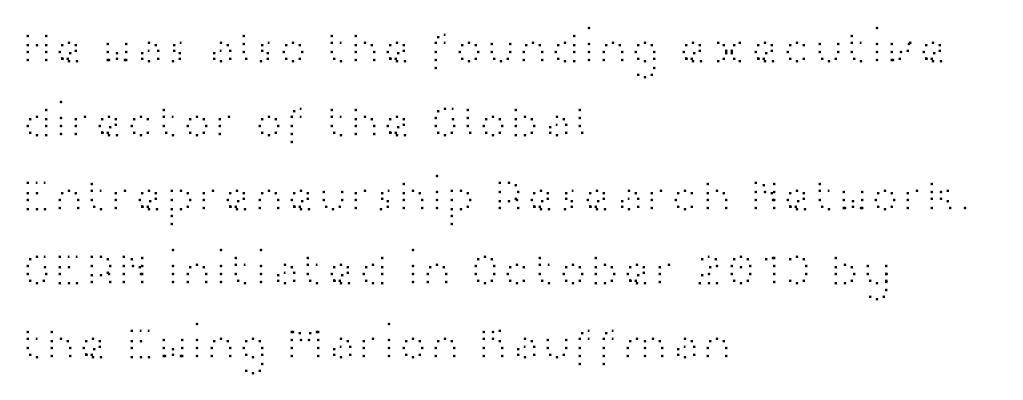
Q: Is the text bold? A: No.
Q: Is the text italic (slanted)? A: No, it is upright.
Q: Is the typeface a serif or a sans-serif typeface? A: Sans-serif.
Q: Is the text underlined? A: No.
Q: How is the paragraph aligned? A: Left-aligned.
Q: Is the spacing between letters normal or unusually wide? A: Normal.
Q: Is the spacing between lines tight, normal or loose? A: Normal.
Q: Width (condensed, normal, or wide)? A: Wide.
Q: Stroke contrast? A: High.
Q: x-height? A: Medium.
Q: Monospaced? A: No.
